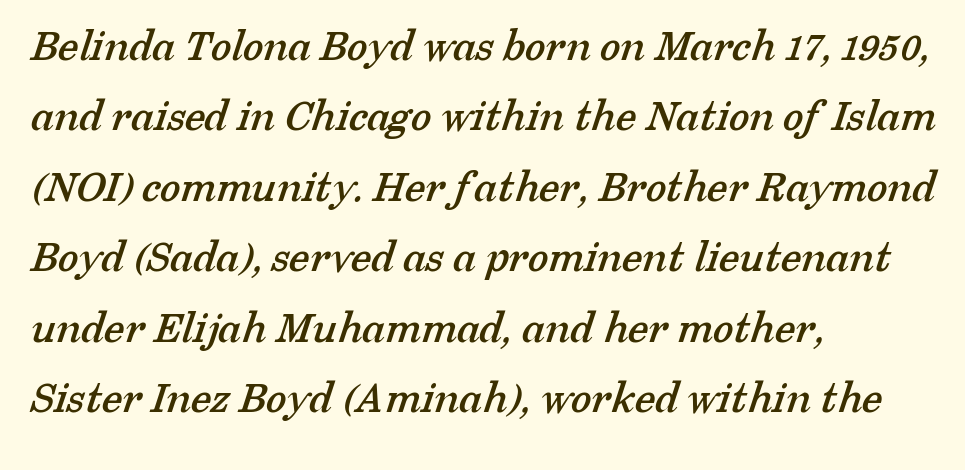
{"serif": "yes", "width": "normal", "stroke_contrast": "low", "x_height": "medium", "monospaced": "no", "underline": "no", "align": "left", "line_spacing": "normal", "line_spacing_ratio": 1.5, "letter_spacing": "normal", "letter_spacing_em": 0.0, "glyph_px": 47}
